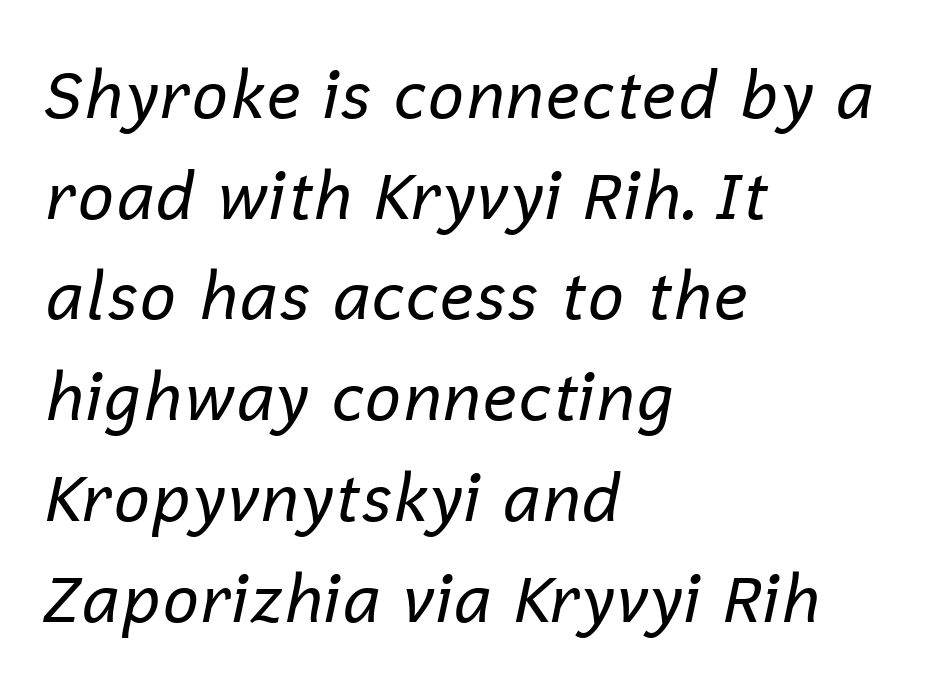
{"italic": "yes", "lean": "right", "slant_degrees": 12, "bold": "no", "weight": "regular", "width": "normal", "stroke_contrast": "low", "x_height": "medium", "monospaced": "no", "underline": "no", "align": "left", "line_spacing": "normal", "line_spacing_ratio": 1.55, "letter_spacing": "normal", "letter_spacing_em": 0.0, "glyph_px": 65}
